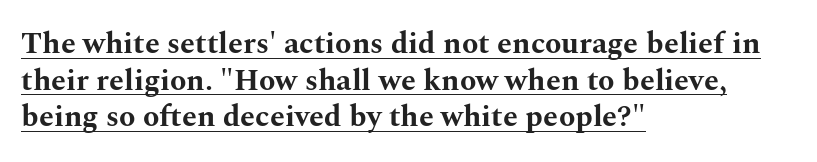
{"serif": "yes", "italic": "no", "bold": "yes", "weight": "bold", "width": "wide", "stroke_contrast": "medium", "x_height": "medium", "monospaced": "no", "underline": "yes", "align": "left", "line_spacing_ratio": 1.22, "letter_spacing": "normal", "letter_spacing_em": 0.0, "glyph_px": 30}
